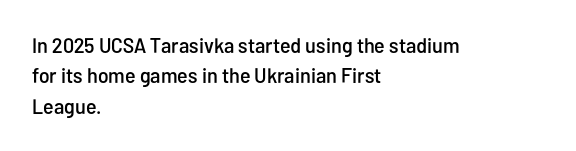
A bare baseline throughout the passage. This rendering uses left alignment, leaving the right contour irregular. Vertical strokes here are truly vertical. Glyph-to-glyph distance matches everyday printed text. If you measured baseline to baseline, you'd find a middling distance.
